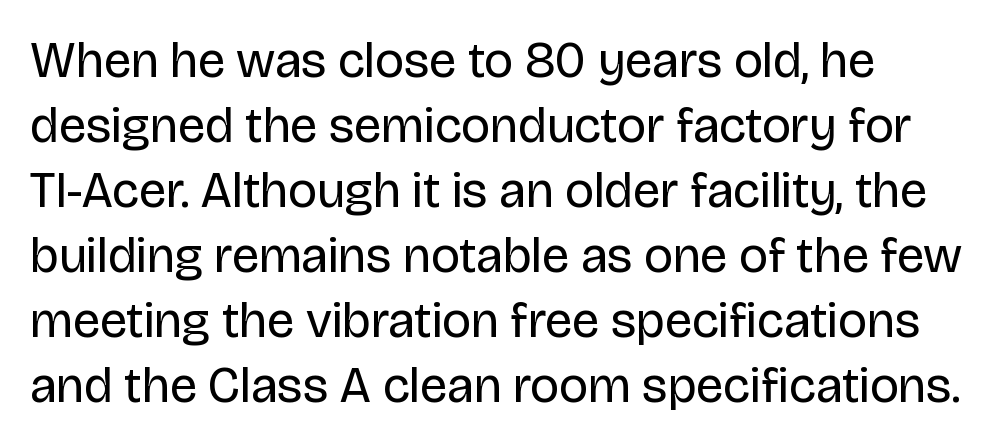
The image shows 50 px regular-weight sans-serif type, upright; set normal line spacing (1.3x), normal letter spacing, not underlined; low stroke contrast and a large x-height.
